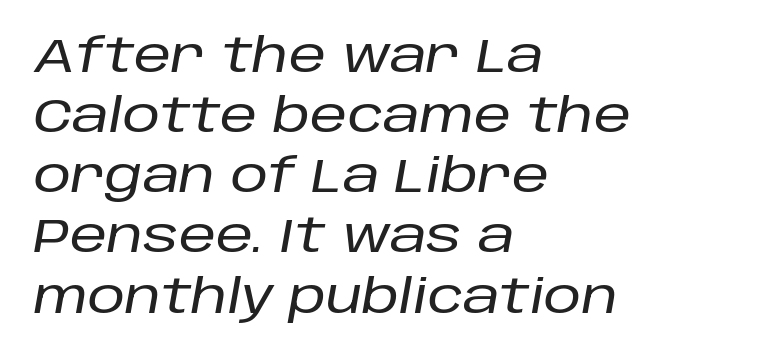
The image shows 47 px text type, italic (leaning right); set left-aligned, normal line spacing (1.28x), normal letter spacing, not underlined; low stroke contrast and a large x-height.
